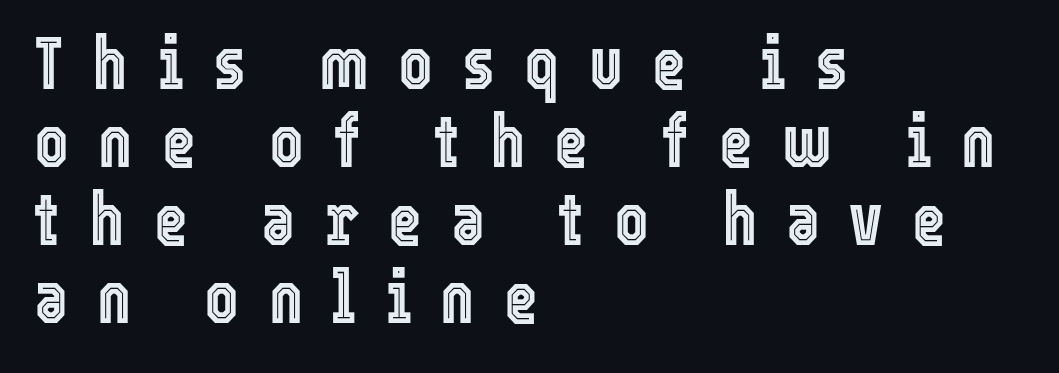
{"italic": "no", "width": "condensed", "x_height": "medium", "monospaced": "no", "underline": "no", "align": "left", "line_spacing": "tight", "line_spacing_ratio": 1.07, "letter_spacing": "wide", "letter_spacing_em": 0.4, "glyph_px": 73}
